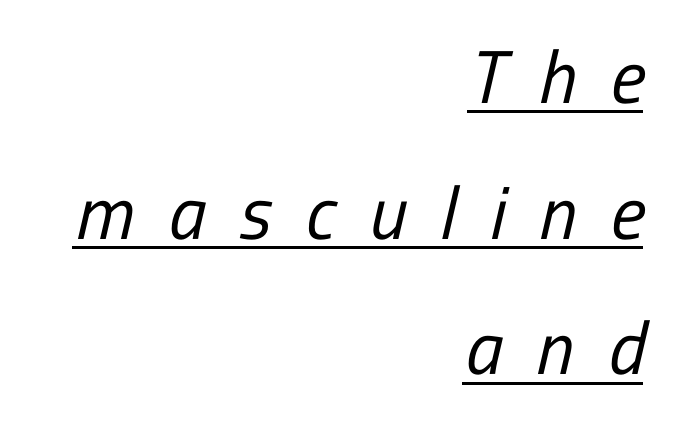
Regarding serifs, this sample does without them. The letterforms sit at book weight or below. These lines have a slow, spaced-out rhythm from letter to letter. Compared with a flush-left layout, this one pins lines to the opposite, right side. Varying glyph widths throughout — classic text-font behaviour.
